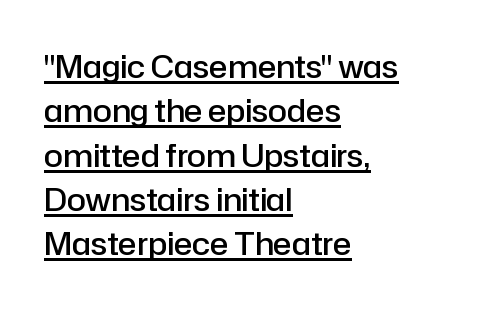
Q: Is the text bold? A: Semi-bold.
Q: Is the text italic (slanted)? A: No, it is upright.
Q: Is the typeface a serif or a sans-serif typeface? A: Sans-serif.
Q: Is the text underlined? A: Yes.
Q: How is the paragraph aligned? A: Left-aligned.
Q: Is the spacing between letters normal or unusually wide? A: Normal.
Q: Is the spacing between lines tight, normal or loose? A: Normal.
Q: Width (condensed, normal, or wide)? A: Normal.
Q: Stroke contrast? A: Low.
Q: x-height? A: Medium.
Q: Monospaced? A: No.
